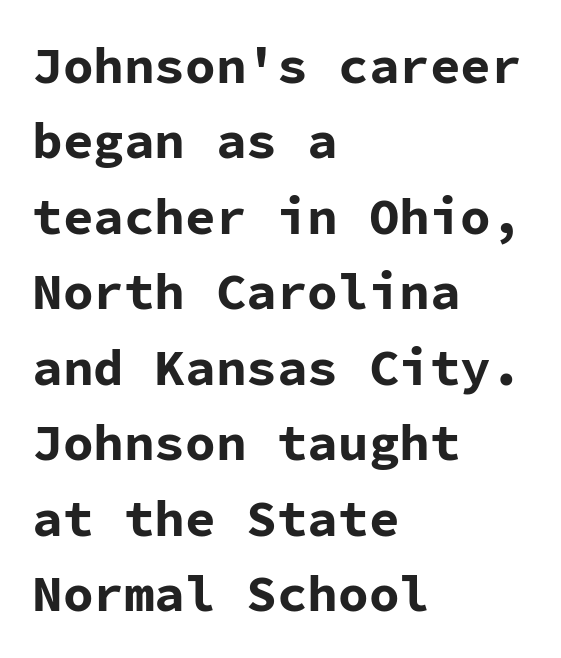
Q: Is the text bold? A: Yes.
Q: Is the text italic (slanted)? A: No, it is upright.
Q: Is the typeface a serif or a sans-serif typeface? A: Sans-serif.
Q: Is the text underlined? A: No.
Q: How is the paragraph aligned? A: Left-aligned.
Q: Is the spacing between letters normal or unusually wide? A: Normal.
Q: Is the spacing between lines tight, normal or loose? A: Normal.
Q: Width (condensed, normal, or wide)? A: Normal.
Q: Stroke contrast? A: Low.
Q: x-height? A: Medium.
Q: Monospaced? A: Yes.
